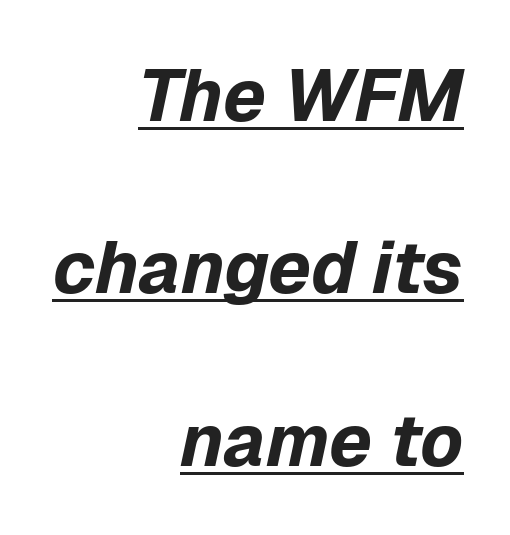
Q: Is the text bold? A: Yes.
Q: Is the text italic (slanted)? A: Yes, it leans right by about 12 degrees.
Q: Is the text underlined? A: Yes.
Q: How is the paragraph aligned? A: Right-aligned.
Q: Is the spacing between letters normal or unusually wide? A: Normal.
Q: Is the spacing between lines tight, normal or loose? A: Loose.
Q: Width (condensed, normal, or wide)? A: Normal.
Q: Stroke contrast? A: Low.
Q: x-height? A: Medium.
Q: Monospaced? A: No.
